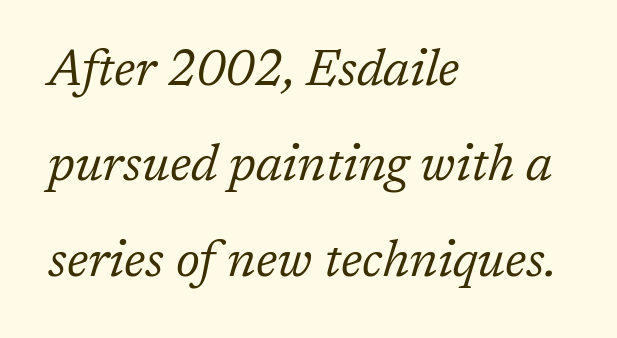
{"serif": "yes", "italic": "yes", "lean": "right", "slant_degrees": 17, "bold": "no", "weight": "regular", "width": "normal", "stroke_contrast": "low", "x_height": "medium", "monospaced": "no", "underline": "no", "align": "left", "line_spacing": "loose", "line_spacing_ratio": 1.91, "letter_spacing": "normal", "letter_spacing_em": 0.0, "glyph_px": 50}
